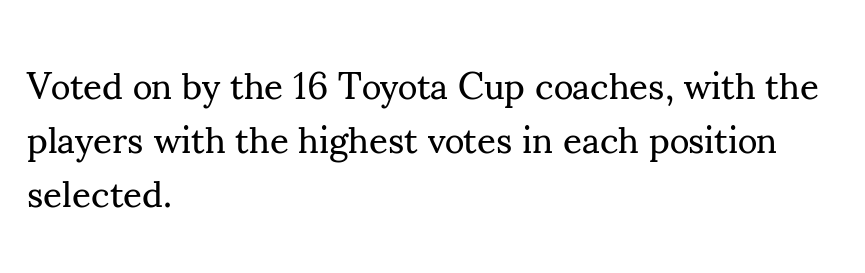
The image shows 37 px regular-weight serif type, upright; set left-aligned, normal line spacing (1.46x), normal letter spacing, not underlined; medium stroke contrast and a small x-height.
